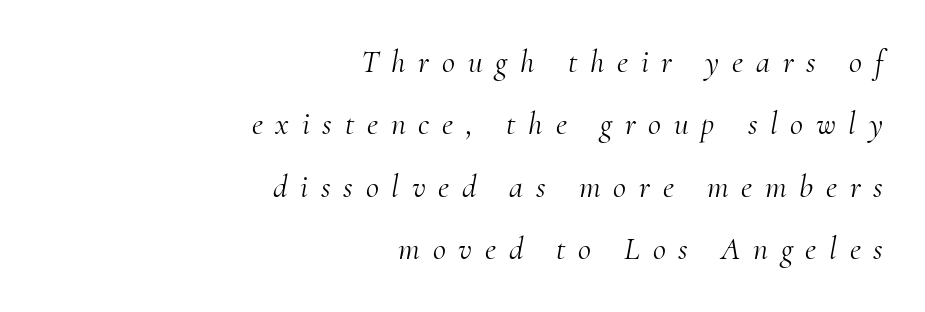
Q: Is the text bold? A: No.
Q: Is the text italic (slanted)? A: Yes, it leans right by about 10 degrees.
Q: Is the typeface a serif or a sans-serif typeface? A: Serif.
Q: Is the text underlined? A: No.
Q: How is the paragraph aligned? A: Right-aligned.
Q: Is the spacing between letters normal or unusually wide? A: Unusually wide.
Q: Is the spacing between lines tight, normal or loose? A: Loose.
Q: Width (condensed, normal, or wide)? A: Normal.
Q: Stroke contrast? A: Medium.
Q: x-height? A: Small.
Q: Monospaced? A: No.
